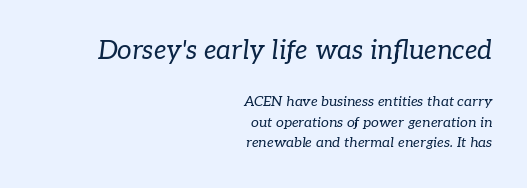
The image shows 26 px text type, italic (leaning right); set right-aligned, normal line spacing (1.45x), normal letter spacing, not underlined; the first (top) block is 1.86x larger.
